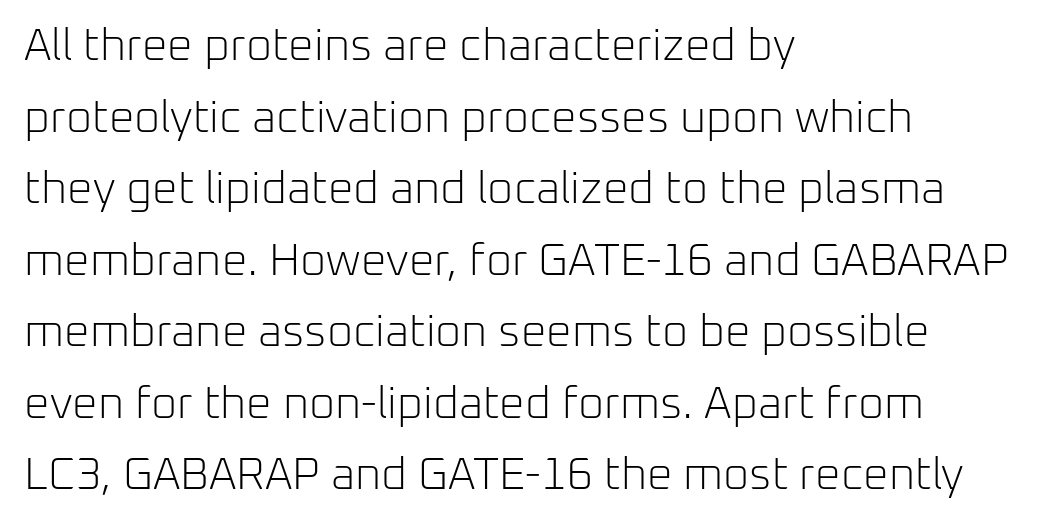
The image shows 45 px light sans-serif type, upright; set left-aligned, normal line spacing (1.59x), normal letter spacing, not underlined; low stroke contrast and a medium x-height.
